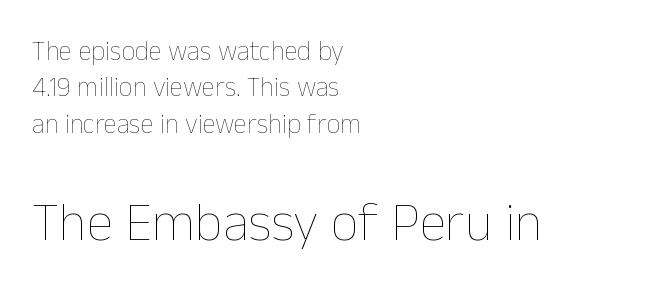
Q: Is the text bold? A: No.
Q: Is the text italic (slanted)? A: No, it is upright.
Q: Is the text underlined? A: No.
Q: How is the paragraph aligned? A: Left-aligned.
Q: Is the spacing between letters normal or unusually wide? A: Normal.
Q: Is the spacing between lines tight, normal or loose? A: Normal.
Q: Which block of text is set in a larger size, the first (top) or the second (bottom)? A: The second (bottom) one.
Q: Width (condensed, normal, or wide)? A: Normal.
Q: Stroke contrast? A: Low.
Q: x-height? A: Medium.
Q: Monospaced? A: No.
